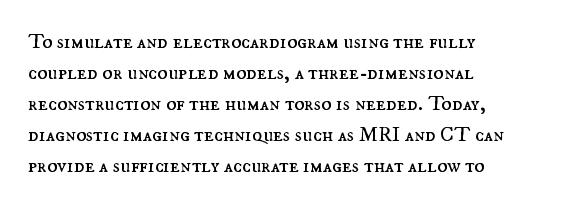
Q: Is the text bold? A: No.
Q: Is the text italic (slanted)? A: No, it is upright.
Q: Is the text underlined? A: No.
Q: How is the paragraph aligned? A: Left-aligned.
Q: Is the spacing between letters normal or unusually wide? A: Normal.
Q: Is the spacing between lines tight, normal or loose? A: Normal.
